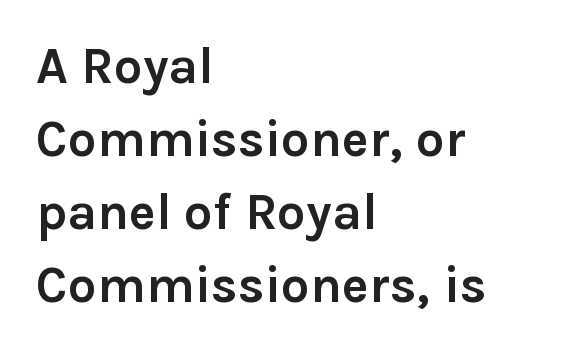
The image shows 51 px semibold sans-serif type, upright; set left-aligned, normal line spacing (1.43x), normal letter spacing, not underlined; low stroke contrast and a medium x-height.
